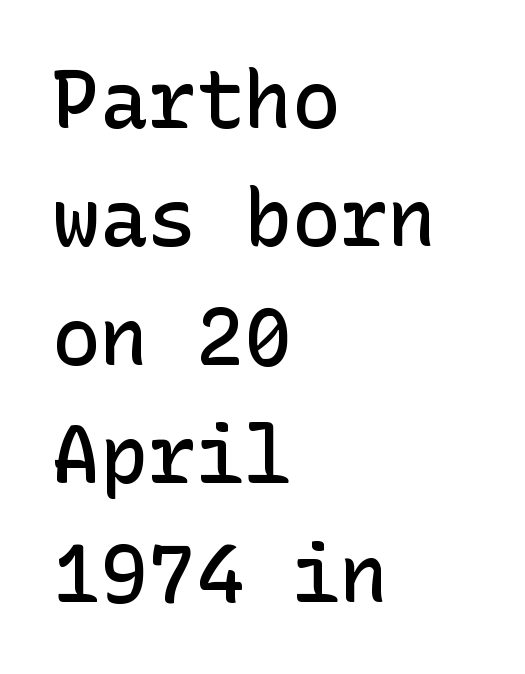
The image shows 80 px semibold sans-serif type, upright; set left-aligned, normal line spacing (1.48x), normal letter spacing, not underlined; low stroke contrast and a medium x-height.
